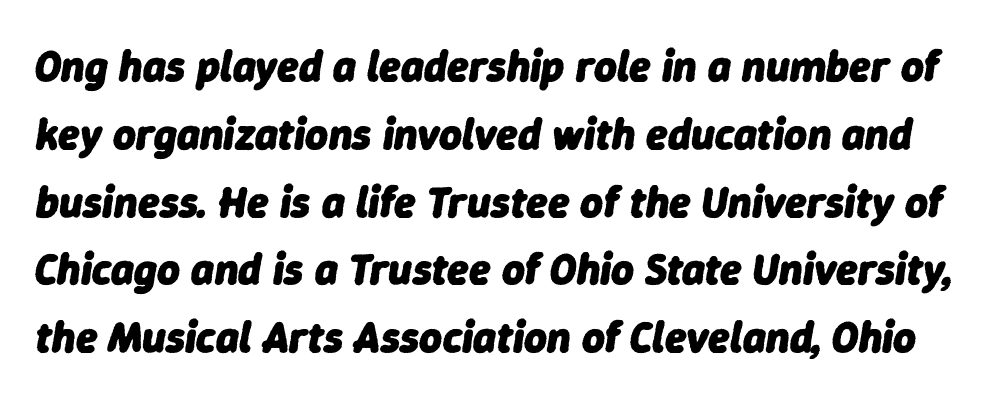
Observe the lean: these are italic letterforms. Compared with typical body copy, the letter spacing here is the same. Notice how descenders clear the ascenders below comfortably — that's standard leading. Type without underlining. Each letter keeps its own natural width here, so spacing adapts to shape.
